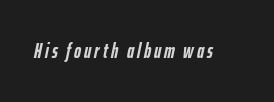
Q: Is the text bold? A: Yes.
Q: Is the text italic (slanted)? A: Yes, it leans right by about 12 degrees.
Q: Is the text underlined? A: No.
